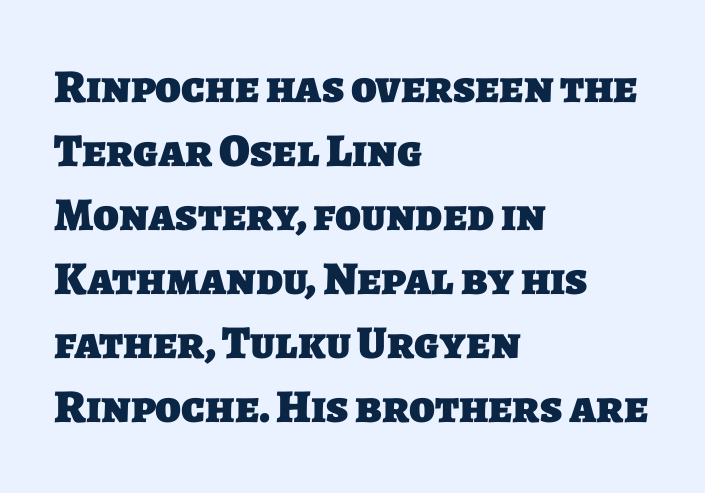
The string is rendered with underlining switched off. Regarding leading, the lines here are spaced in the standard way. Compared with an ordinary text face, these strokes are far heavier — a full bold. The lines are quadded left. Does extra space separate the letters? No, they use regular spacing. You could not count columns in this text — the font is proportionally spaced.
